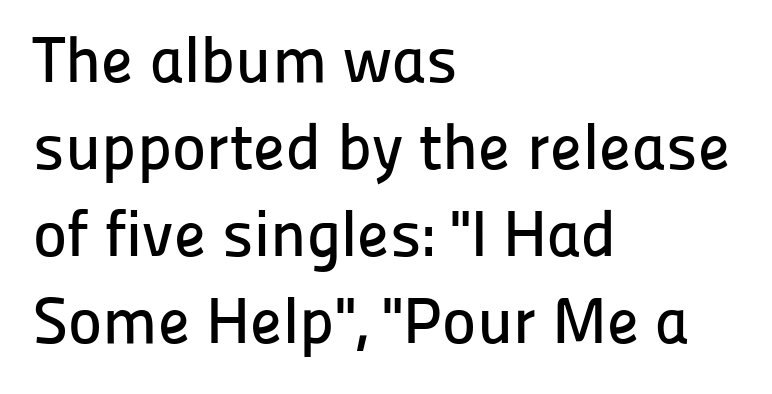
The image shows 65 px sans-serif type, upright; set left-aligned, normal line spacing (1.34x), normal letter spacing, not underlined; low stroke contrast and a medium x-height.
